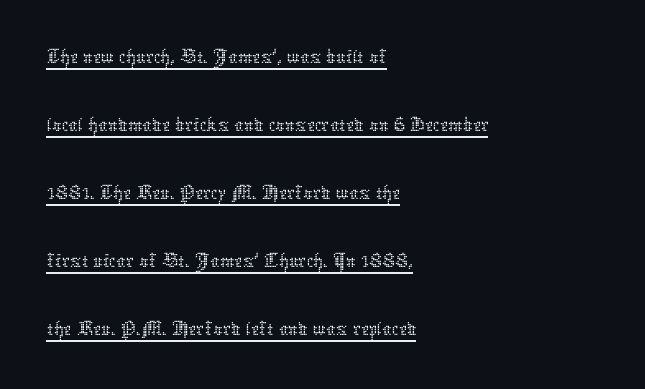
Where is the straight margin? On the left. The letterforms sit shoulder to shoulder at normal distance. Counters stay open thanks to moderate or lighter strokes. Posture: vertical.
